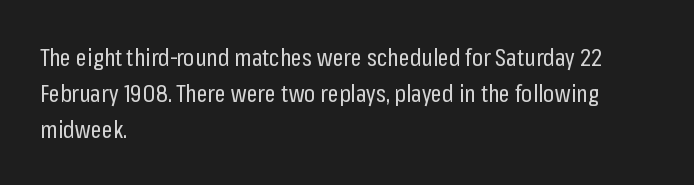
Q: Is the text bold? A: No.
Q: Is the text italic (slanted)? A: No, it is upright.
Q: Is the text underlined? A: No.
Q: How is the paragraph aligned? A: Left-aligned.
Q: Is the spacing between letters normal or unusually wide? A: Normal.
Q: Is the spacing between lines tight, normal or loose? A: Normal.
